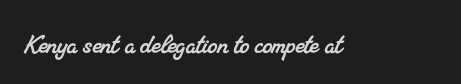
Q: Is the typeface a serif or a sans-serif typeface? A: Serif.
Q: Is the text underlined? A: No.
Q: Is the spacing between letters normal or unusually wide? A: Normal.
Q: Width (condensed, normal, or wide)? A: Normal.
Q: Stroke contrast? A: Medium.
Q: x-height? A: Small.
Q: Monospaced? A: No.
